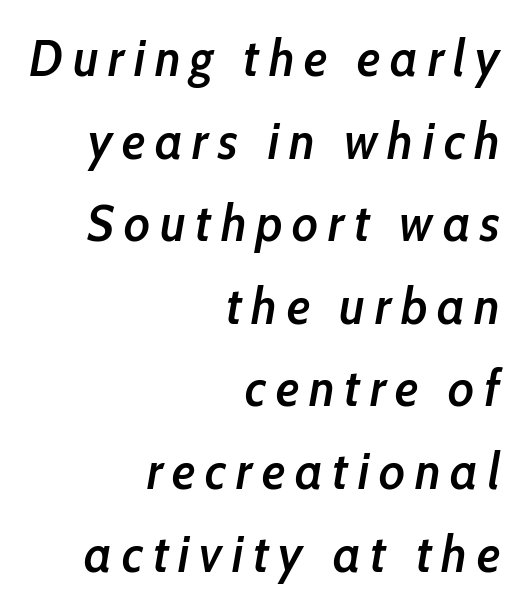
{"italic": "yes", "lean": "right", "slant_degrees": 10, "bold": "semi", "weight": "semibold", "width": "condensed", "stroke_contrast": "low", "x_height": "medium", "monospaced": "no", "underline": "no", "align": "right", "line_spacing": "normal", "line_spacing_ratio": 1.62, "glyph_px": 51}
